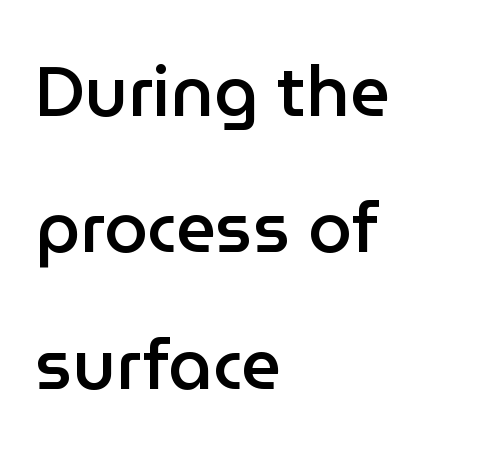
Q: Is the text bold? A: Semi-bold.
Q: Is the text italic (slanted)? A: No, it is upright.
Q: Is the typeface a serif or a sans-serif typeface? A: Sans-serif.
Q: Is the text underlined? A: No.
Q: How is the paragraph aligned? A: Left-aligned.
Q: Is the spacing between letters normal or unusually wide? A: Normal.
Q: Is the spacing between lines tight, normal or loose? A: Loose.
Q: Width (condensed, normal, or wide)? A: Normal.
Q: Stroke contrast? A: Low.
Q: x-height? A: Medium.
Q: Monospaced? A: No.
